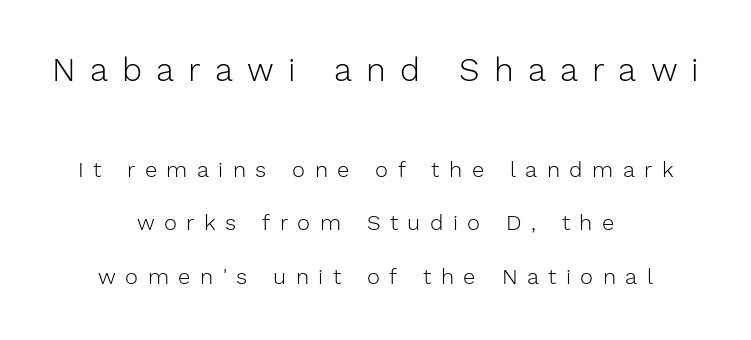
The image shows 33 px light sans-serif type, upright; set centered, loose line spacing (2.42x), unusually wide letter spacing (+0.43 em), not underlined; the first (top) block is 1.5x larger; low stroke contrast and a medium x-height.
